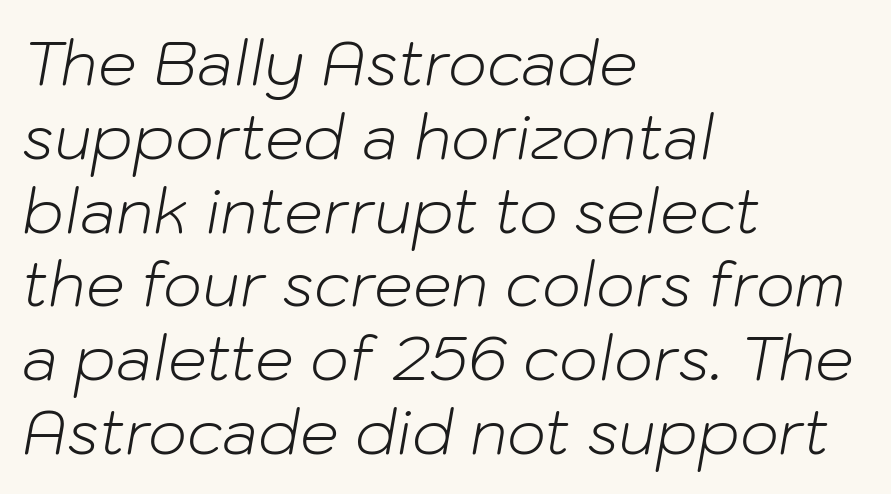
The image shows 61 px light type, italic (leaning right); set left-aligned, line spacing 1.21x, normal letter spacing, not underlined; low stroke contrast and a medium x-height.
